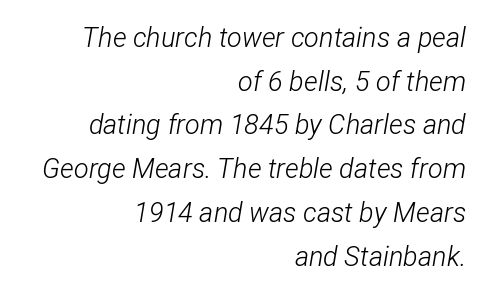
The image shows 27 px text type, italic (leaning right); set right-aligned, normal line spacing (1.62x), normal letter spacing, not underlined.
